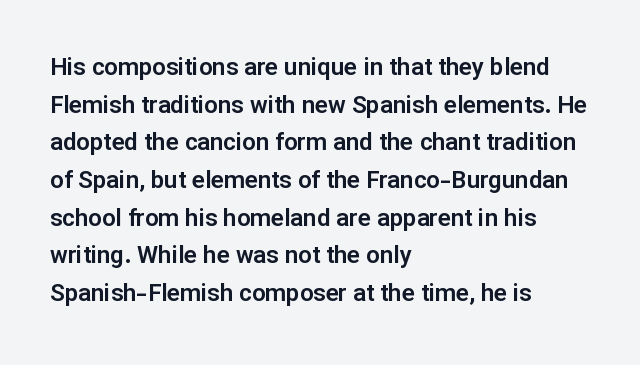
{"italic": "no", "underline": "no", "align": "left", "line_spacing": "normal", "line_spacing_ratio": 1.57, "letter_spacing": "normal", "letter_spacing_em": 0.0, "glyph_px": 24}
